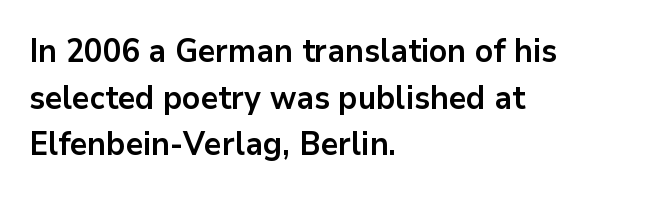
This block has exactly the height ordinary leading produces. Is the block centered? No — it sits flush against the left margin. I'd describe the lettering as bold — thick and assertive. The zone under the glyphs is completely vacant. The letters carry no serifs — their stems end cleanly without finishing strokes. Here the glyphs are tracked normally, forming tight word shapes.
